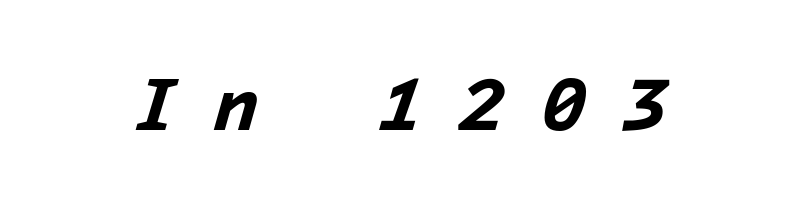
{"italic": "yes", "lean": "right", "slant_degrees": 16, "bold": "yes", "weight": "bold", "width": "normal", "stroke_contrast": "low", "x_height": "medium", "underline": "no", "letter_spacing": "wide", "letter_spacing_em": 0.46, "glyph_px": 76}
